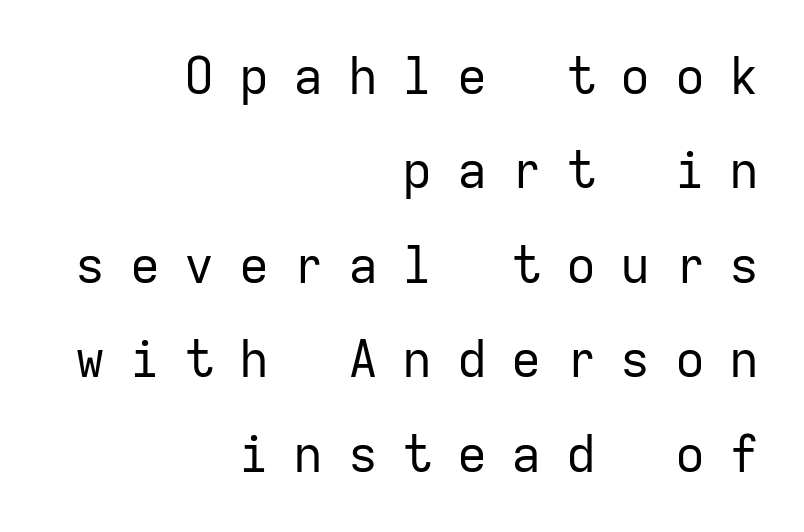
The image shows 50 px regular-weight sans-serif type, upright, monospaced; set right-aligned, line spacing 1.89x, unusually wide letter spacing (+0.49 em), not underlined; low stroke contrast and a medium x-height.
